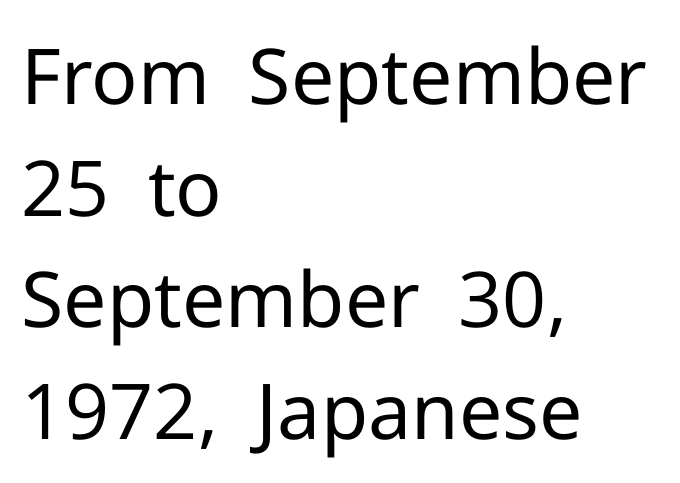
The image shows 77 px regular-weight sans-serif type, upright; set left-aligned, normal line spacing (1.45x), normal letter spacing, not underlined; low stroke contrast and a medium x-height.
